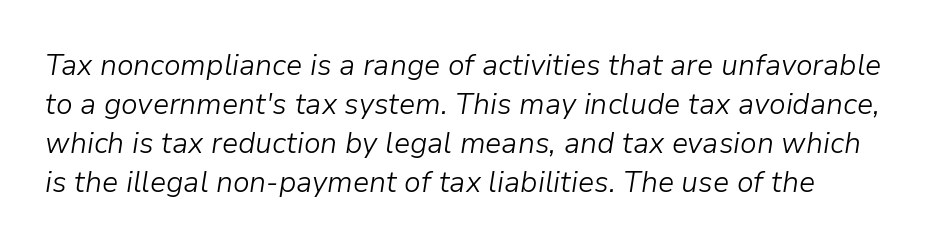
No extra tracking has been applied to these lines. Spacing verdict: proportional, widths tailored to each character. Horizontal bands of white between lines are of average thickness. Every character sits at an angle, as italics do. The zone under the glyphs is completely vacant. These glyphs show unthickened strokes, regular width or finer.
